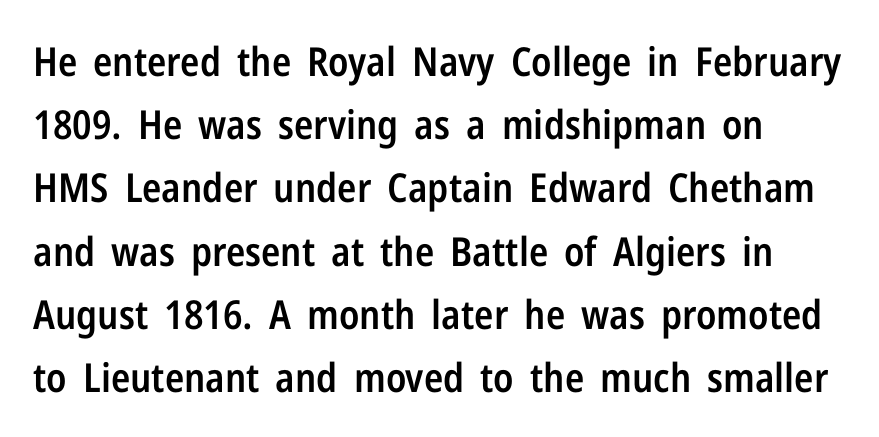
{"serif": "no", "italic": "no", "bold": "semi", "weight": "semibold", "width": "condensed", "stroke_contrast": "low", "x_height": "medium", "monospaced": "no", "underline": "no", "align": "left", "line_spacing": "normal", "line_spacing_ratio": 1.58, "letter_spacing": "normal", "letter_spacing_em": 0.0, "glyph_px": 40}
